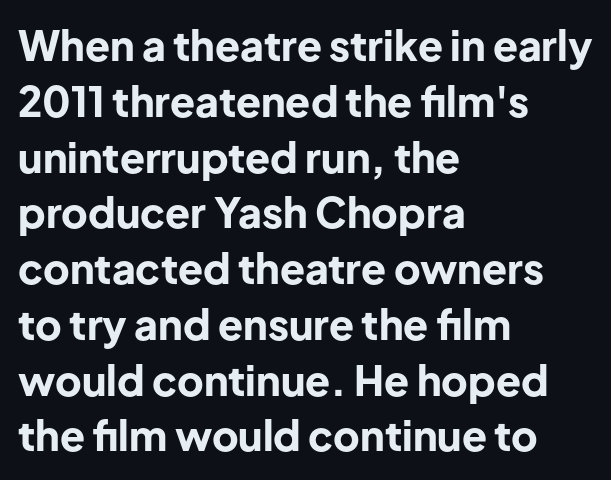
Q: Is the text bold? A: Yes.
Q: Is the text italic (slanted)? A: No, it is upright.
Q: Is the typeface a serif or a sans-serif typeface? A: Sans-serif.
Q: Is the text underlined? A: No.
Q: How is the paragraph aligned? A: Left-aligned.
Q: Is the spacing between letters normal or unusually wide? A: Normal.
Q: Is the spacing between lines tight, normal or loose? A: Normal.
Q: Width (condensed, normal, or wide)? A: Normal.
Q: Stroke contrast? A: Low.
Q: x-height? A: Medium.
Q: Monospaced? A: No.
